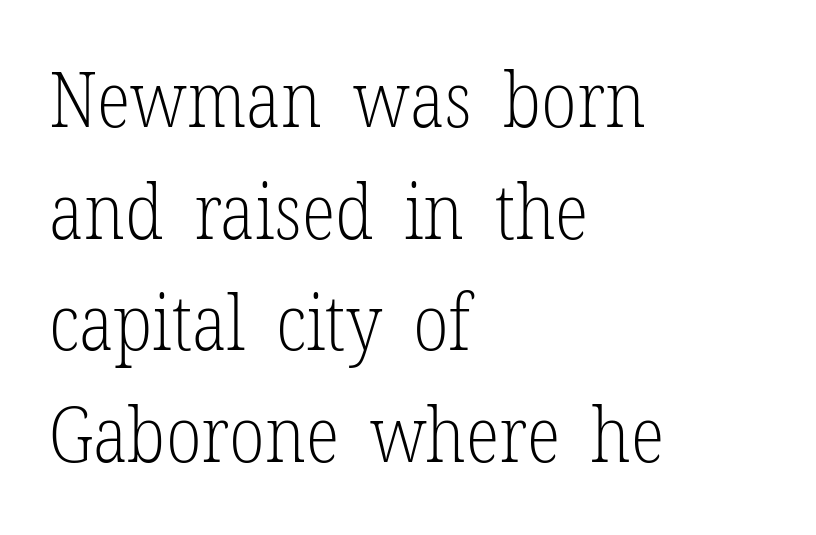
{"serif": "yes", "italic": "no", "bold": "no", "weight": "light", "width": "condensed", "stroke_contrast": "low", "x_height": "medium", "monospaced": "no", "underline": "no", "align": "left", "line_spacing": "normal", "line_spacing_ratio": 1.43, "letter_spacing": "normal", "letter_spacing_em": 0.0, "glyph_px": 78}
